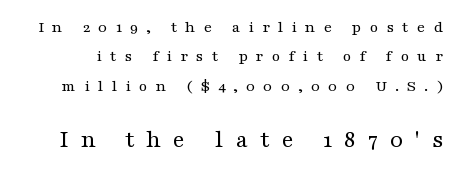
The foot of each line stays bare and open. No italicization has been applied; the sample stays upright. Think standard paragraph weight, or any step lighter than that. The later block is typeset at a bigger size than the earlier block. Look at the tracking — it's clearly loosened, letters drifting apart.
